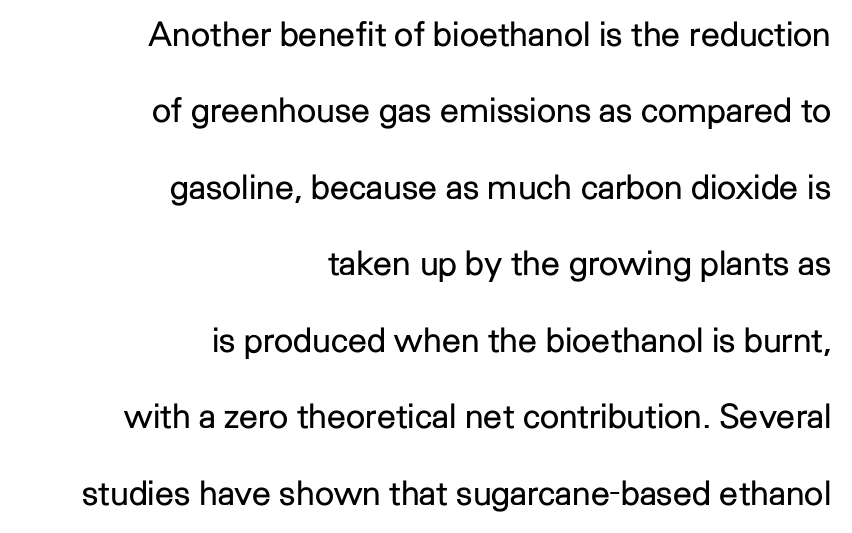
The image shows 34 px regular-weight sans-serif type, upright; set right-aligned, loose line spacing (2.25x), normal letter spacing, not underlined; low stroke contrast and a medium x-height.
